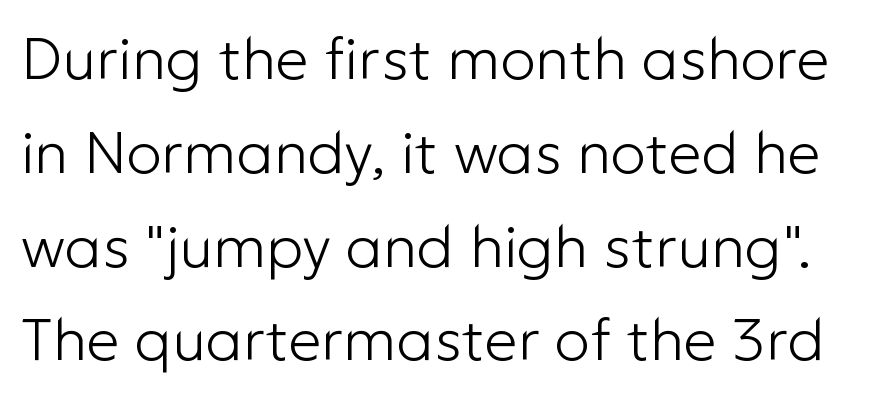
The image shows 59 px light sans-serif type, upright; set normal line spacing (1.59x), normal letter spacing, not underlined; low stroke contrast and a medium x-height.
